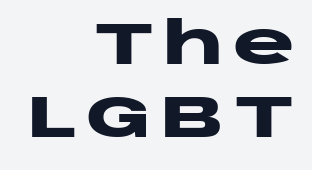
{"serif": "no", "italic": "no", "bold": "yes", "weight": "heavy", "width": "wide", "stroke_contrast": "low", "x_height": "large", "monospaced": "no", "underline": "no", "align": "right", "line_spacing_ratio": 1.24, "glyph_px": 59}
